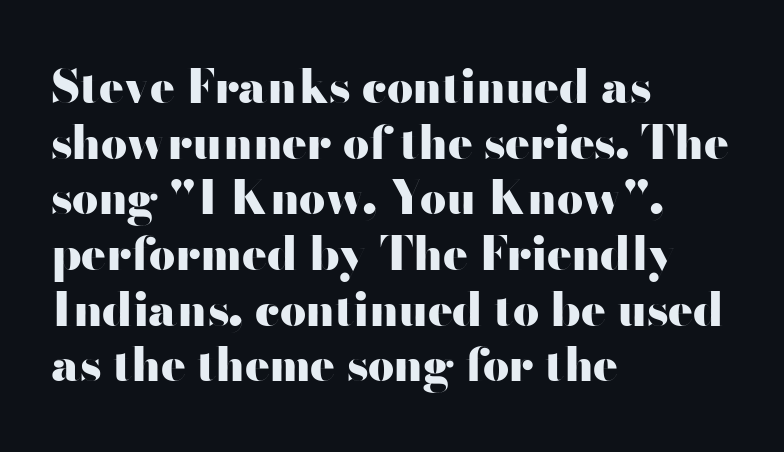
The image shows 46 px heavy, wide type, upright; set left-aligned, line spacing 1.21x, normal letter spacing, not underlined; high stroke contrast and a small x-height.
